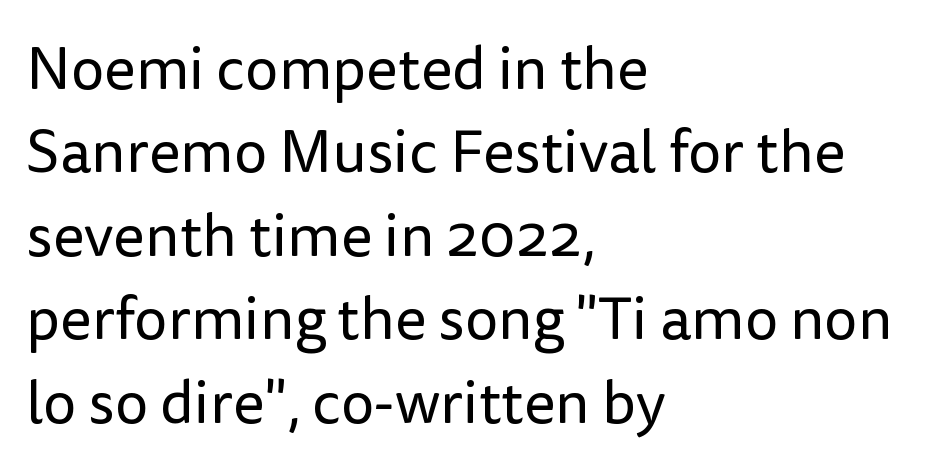
Q: Is the text bold? A: No.
Q: Is the text italic (slanted)? A: No, it is upright.
Q: Is the typeface a serif or a sans-serif typeface? A: Sans-serif.
Q: Is the text underlined? A: No.
Q: How is the paragraph aligned? A: Left-aligned.
Q: Is the spacing between letters normal or unusually wide? A: Normal.
Q: Is the spacing between lines tight, normal or loose? A: Normal.
Q: Width (condensed, normal, or wide)? A: Normal.
Q: Stroke contrast? A: Low.
Q: x-height? A: Medium.
Q: Monospaced? A: No.
